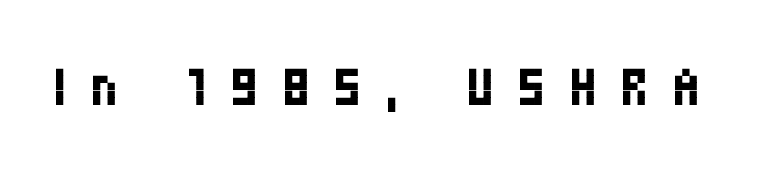
The image shows 80 px regular-weight, condensed sans-serif type, upright; set unusually wide letter spacing (+0.28 em), not underlined; medium stroke contrast and a large x-height.
